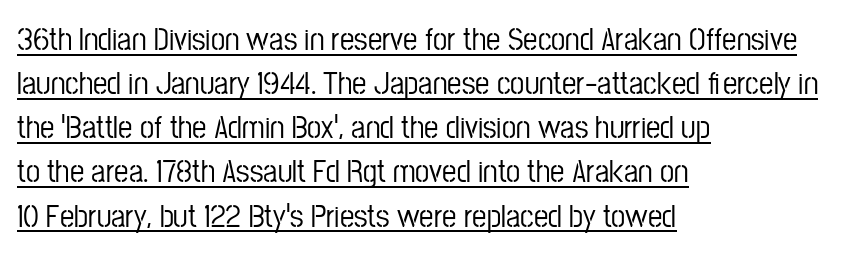
The image shows 32 px condensed sans-serif type, upright; set left-aligned, normal line spacing (1.38x), normal letter spacing, underlined; low stroke contrast and a medium x-height.
